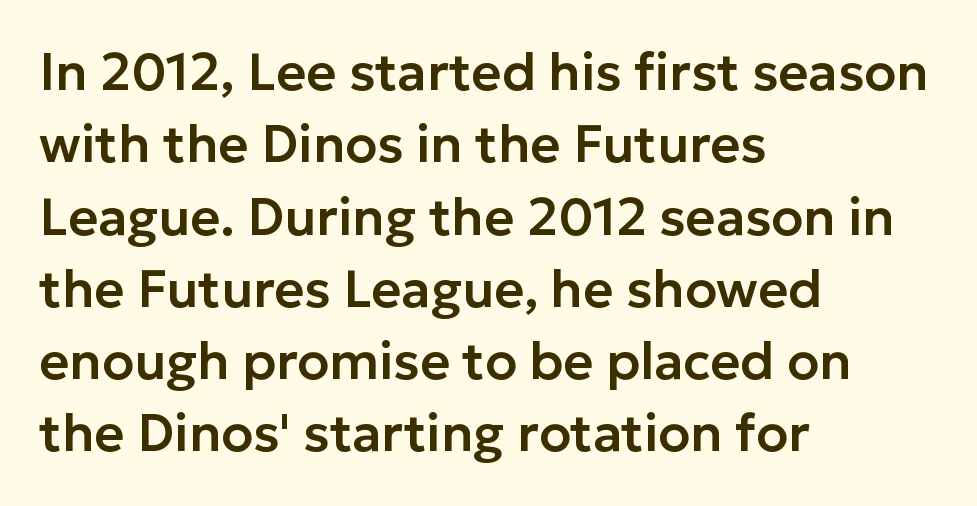
Q: Is the text italic (slanted)? A: No, it is upright.
Q: Is the typeface a serif or a sans-serif typeface? A: Sans-serif.
Q: Is the text underlined? A: No.
Q: How is the paragraph aligned? A: Left-aligned.
Q: Is the spacing between letters normal or unusually wide? A: Normal.
Q: Is the spacing between lines tight, normal or loose? A: Normal.
Q: Width (condensed, normal, or wide)? A: Normal.
Q: Stroke contrast? A: Low.
Q: x-height? A: Medium.
Q: Monospaced? A: No.
